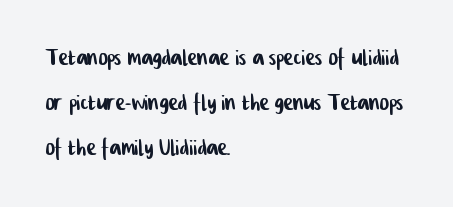
The image shows 29 px condensed sans-serif type; set left-aligned, normal line spacing (1.56x), normal letter spacing, not underlined; low stroke contrast and a medium x-height.
